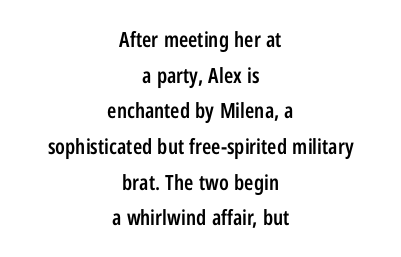
Q: Is the text bold? A: Semi-bold.
Q: Is the text italic (slanted)? A: No, it is upright.
Q: Is the text underlined? A: No.
Q: How is the paragraph aligned? A: Centered.
Q: Is the spacing between letters normal or unusually wide? A: Normal.
Q: Is the spacing between lines tight, normal or loose? A: Normal.
